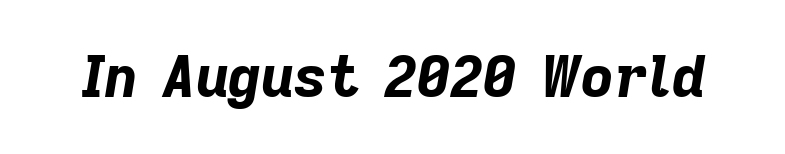
This rendering leaves character spacing at its baseline value. In terms of posture, this sample is oblique. These lines are rendered in a variable-pitch font. Any mark beneath the type? The region is blank.
